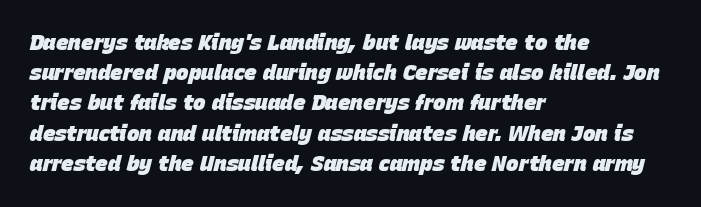
{"italic": "yes", "lean": "right", "slant_degrees": 15, "bold": "yes", "underline": "no", "align": "left", "line_spacing": "normal", "line_spacing_ratio": 1.44, "letter_spacing": "normal", "letter_spacing_em": 0.0, "glyph_px": 21}
